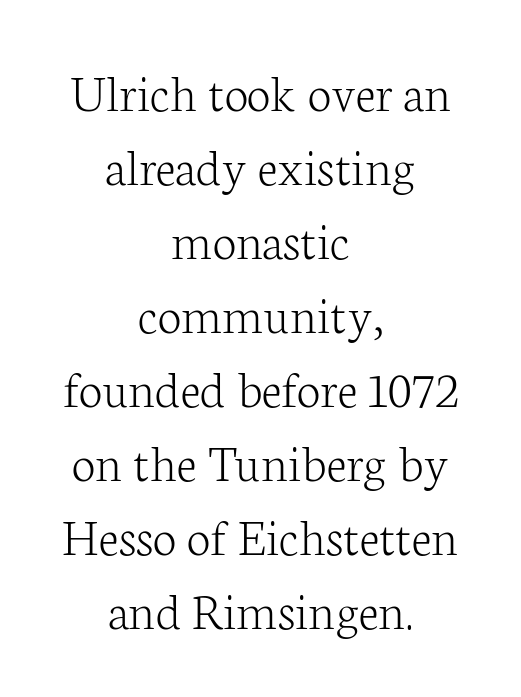
The image shows 54 px light serif type, upright; set centered, normal line spacing (1.37x), normal letter spacing, not underlined; low stroke contrast and a medium x-height.
